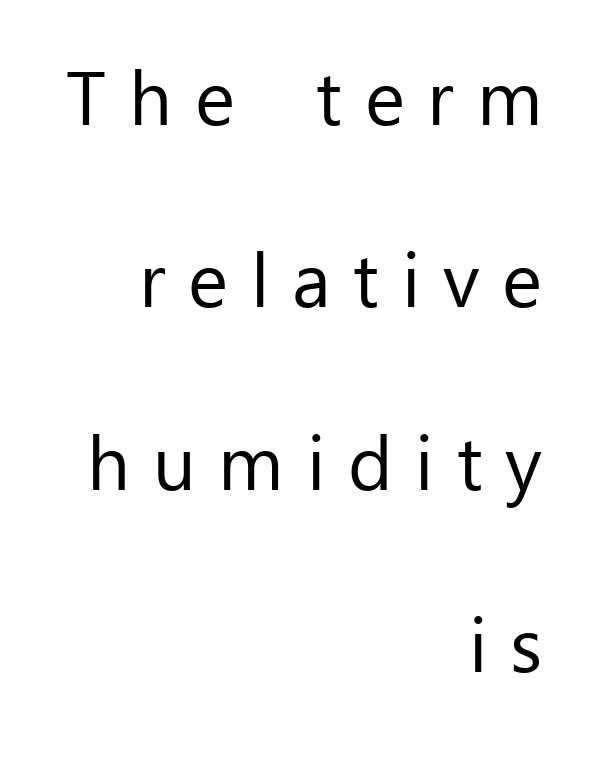
{"serif": "no", "italic": "no", "bold": "no", "weight": "regular", "width": "normal", "stroke_contrast": "low", "x_height": "medium", "monospaced": "no", "underline": "no", "align": "right", "line_spacing": "loose", "line_spacing_ratio": 2.4, "letter_spacing": "wide", "letter_spacing_em": 0.3, "glyph_px": 76}
